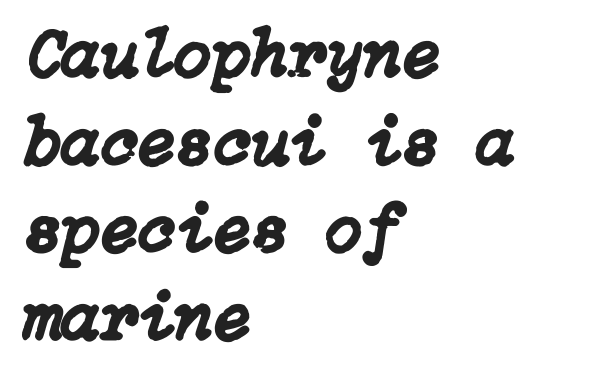
The image shows 69 px text type, italic (leaning right); set left-aligned, normal line spacing (1.27x), normal letter spacing, not underlined; low stroke contrast and a medium x-height.
